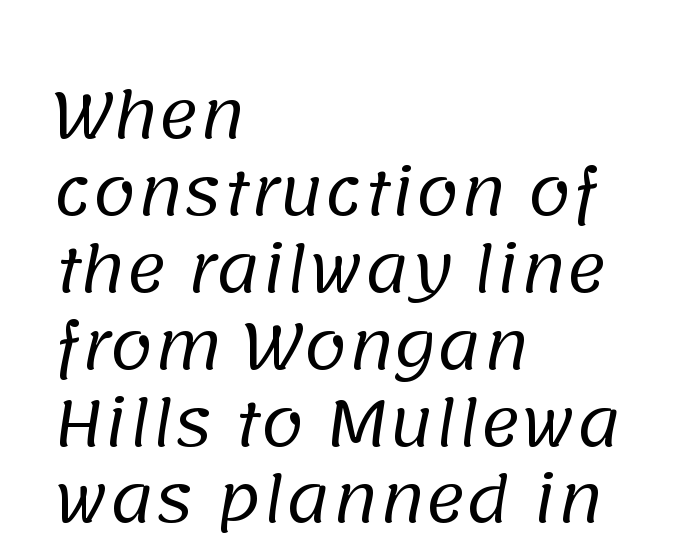
{"serif": "no", "bold": "no", "weight": "regular", "width": "normal", "stroke_contrast": "low", "x_height": "large", "monospaced": "no", "underline": "no", "align": "left", "line_spacing_ratio": 1.24, "letter_spacing": "normal", "letter_spacing_em": 0.0, "glyph_px": 62}
